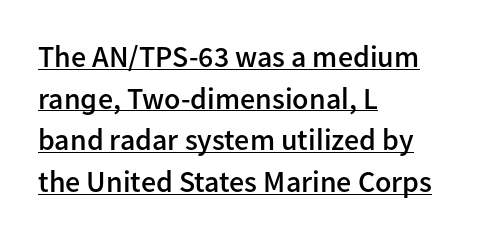
Q: Is the text bold? A: Semi-bold.
Q: Is the text italic (slanted)? A: No, it is upright.
Q: Is the typeface a serif or a sans-serif typeface? A: Sans-serif.
Q: Is the text underlined? A: Yes.
Q: How is the paragraph aligned? A: Left-aligned.
Q: Is the spacing between letters normal or unusually wide? A: Normal.
Q: Is the spacing between lines tight, normal or loose? A: Normal.
Q: Width (condensed, normal, or wide)? A: Normal.
Q: Stroke contrast? A: Low.
Q: x-height? A: Medium.
Q: Monospaced? A: No.
